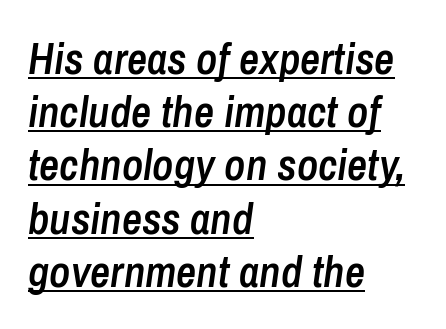
The image shows 44 px semibold, condensed type, italic (leaning right); set left-aligned, line spacing 1.21x, normal letter spacing, underlined; low stroke contrast and a medium x-height.
